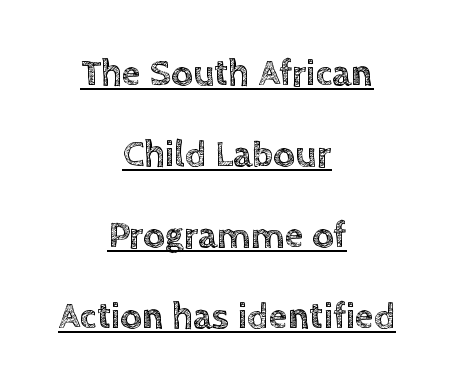
The image shows 38 px text type, upright; set centered, loose line spacing (2.13x), normal letter spacing, underlined; a large x-height.
